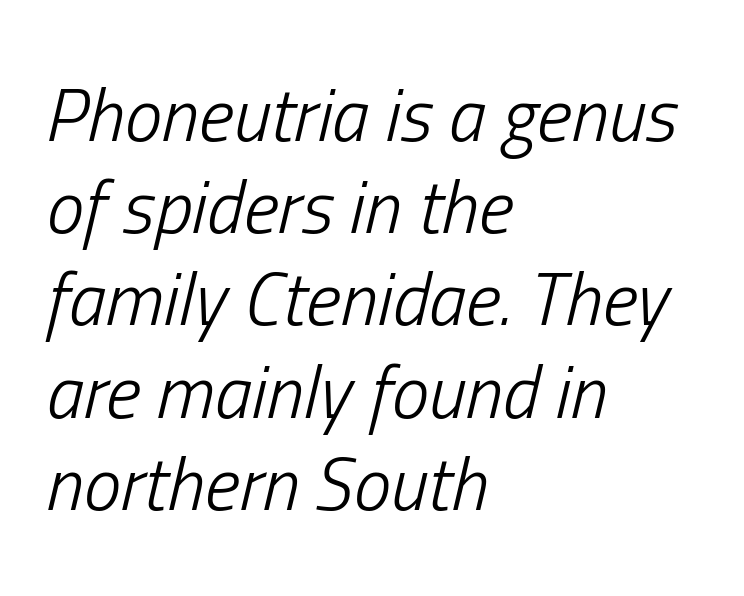
{"italic": "yes", "lean": "right", "slant_degrees": 13, "bold": "no", "weight": "light", "width": "condensed", "stroke_contrast": "low", "x_height": "medium", "monospaced": "no", "underline": "no", "align": "left", "line_spacing_ratio": 1.23, "letter_spacing": "normal", "letter_spacing_em": 0.0, "glyph_px": 75}
